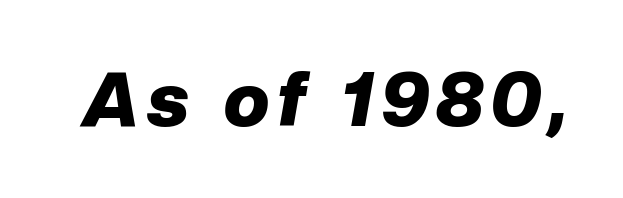
The image shows 75 px heavy type, italic (leaning right); set not underlined; low stroke contrast and a medium x-height.
